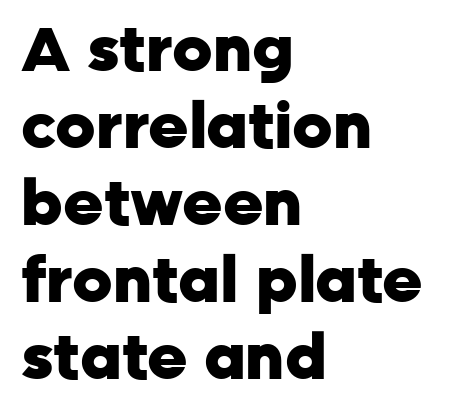
{"serif": "no", "italic": "no", "bold": "yes", "weight": "heavy", "width": "normal", "stroke_contrast": "low", "x_height": "medium", "monospaced": "no", "underline": "no", "align": "left", "line_spacing_ratio": 1.24, "letter_spacing": "normal", "letter_spacing_em": 0.0, "glyph_px": 62}
